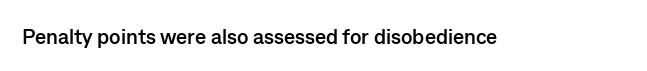
Q: Is the text bold? A: Yes.
Q: Is the text italic (slanted)? A: No, it is upright.
Q: Is the text underlined? A: No.
Q: Is the spacing between letters normal or unusually wide? A: Normal.
